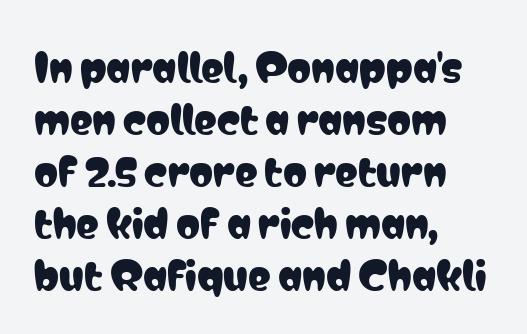
{"serif": "no", "italic": "no", "width": "condensed", "stroke_contrast": "low", "x_height": "medium", "monospaced": "no", "underline": "no", "align": "left", "line_spacing": "normal", "line_spacing_ratio": 1.37, "letter_spacing": "normal", "letter_spacing_em": 0.0, "glyph_px": 38}
